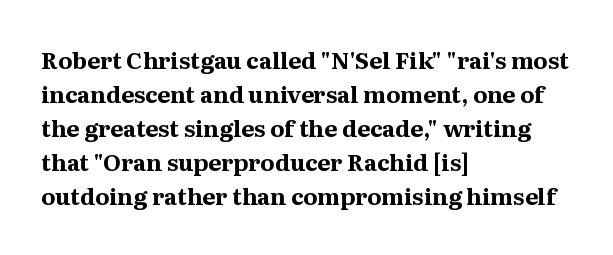
The image shows 23 px bold type, upright; set left-aligned, normal line spacing (1.48x), normal letter spacing, not underlined.
